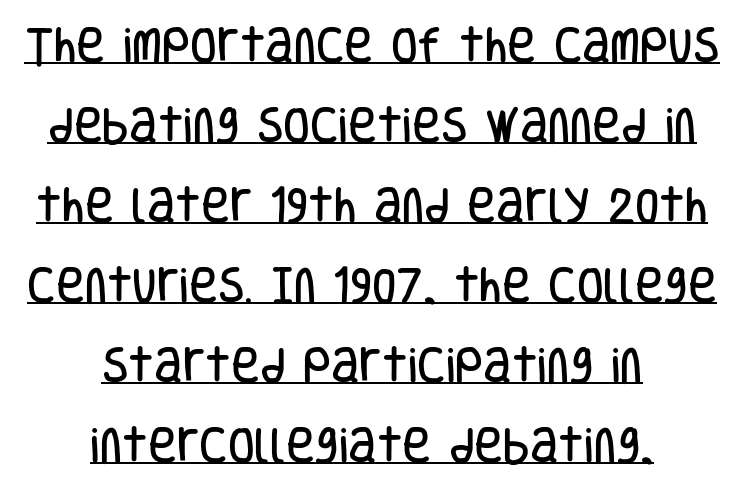
Q: Is the text italic (slanted)? A: No, it is upright.
Q: Is the typeface a serif or a sans-serif typeface? A: Sans-serif.
Q: Is the text underlined? A: Yes.
Q: How is the paragraph aligned? A: Centered.
Q: Is the spacing between letters normal or unusually wide? A: Normal.
Q: Is the spacing between lines tight, normal or loose? A: Loose.
Q: Width (condensed, normal, or wide)? A: Condensed.
Q: Stroke contrast? A: Low.
Q: x-height? A: Large.
Q: Monospaced? A: No.
